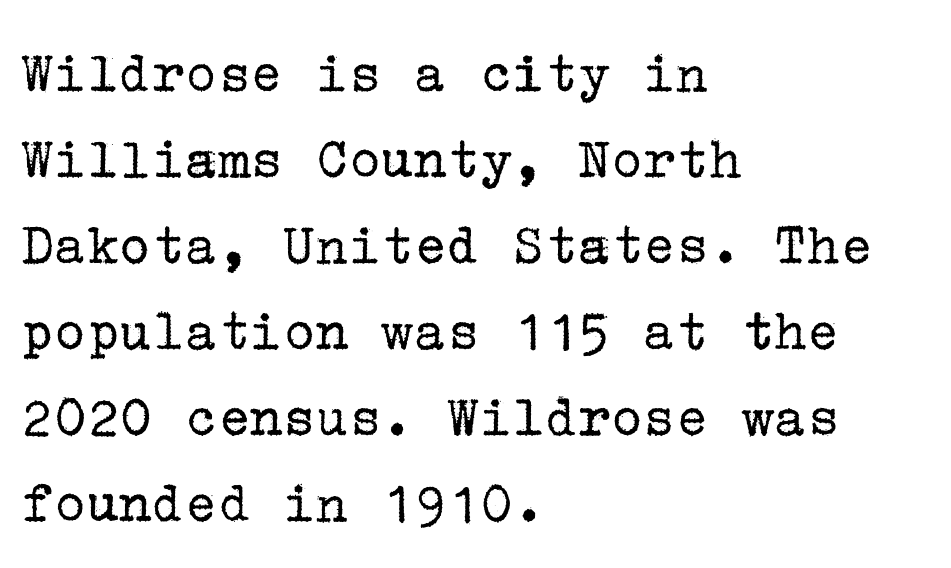
{"serif": "yes", "italic": "no", "bold": "no", "weight": "regular", "width": "normal", "stroke_contrast": "low", "x_height": "medium", "underline": "no", "align": "left", "line_spacing": "normal", "line_spacing_ratio": 1.41, "letter_spacing": "normal", "letter_spacing_em": 0.0, "glyph_px": 61}
